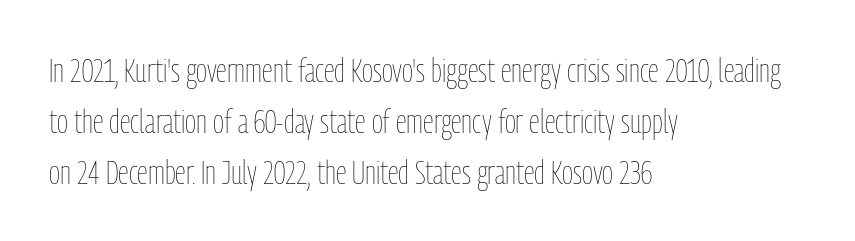
Q: Is the text bold? A: No.
Q: Is the text italic (slanted)? A: No, it is upright.
Q: Is the text underlined? A: No.
Q: How is the paragraph aligned? A: Left-aligned.
Q: Is the spacing between letters normal or unusually wide? A: Normal.
Q: Is the spacing between lines tight, normal or loose? A: Normal.
Q: Width (condensed, normal, or wide)? A: Condensed.
Q: Stroke contrast? A: Low.
Q: x-height? A: Medium.
Q: Monospaced? A: No.
